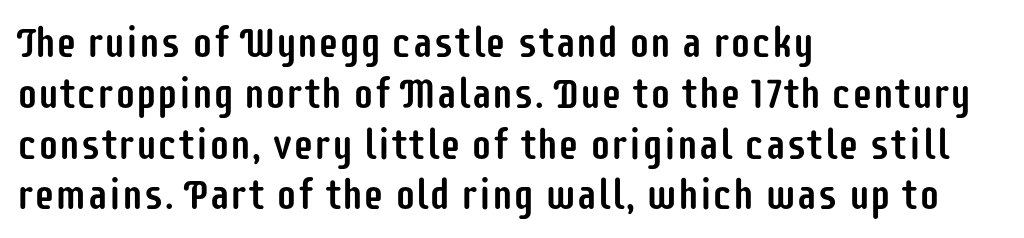
Type without underlining. A roman cut, with each character standing at attention. A typesetter would label this face a sans. Here the designer chose a conventional face with non-uniform glyph widths.
